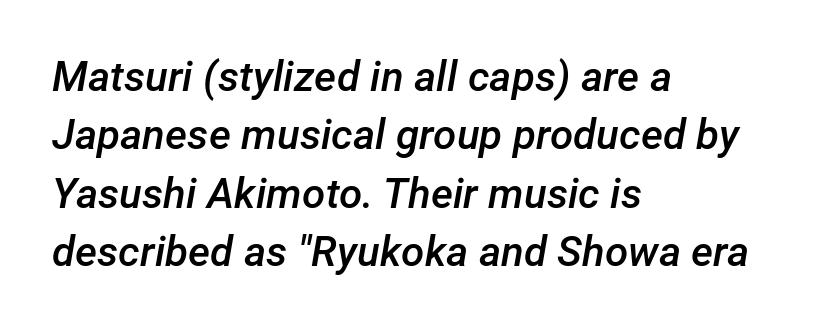
{"italic": "yes", "lean": "right", "slant_degrees": 12, "bold": "semi", "weight": "semibold", "width": "normal", "stroke_contrast": "low", "x_height": "medium", "monospaced": "no", "underline": "no", "align": "left", "line_spacing": "normal", "line_spacing_ratio": 1.39, "letter_spacing": "normal", "letter_spacing_em": 0.0, "glyph_px": 42}
